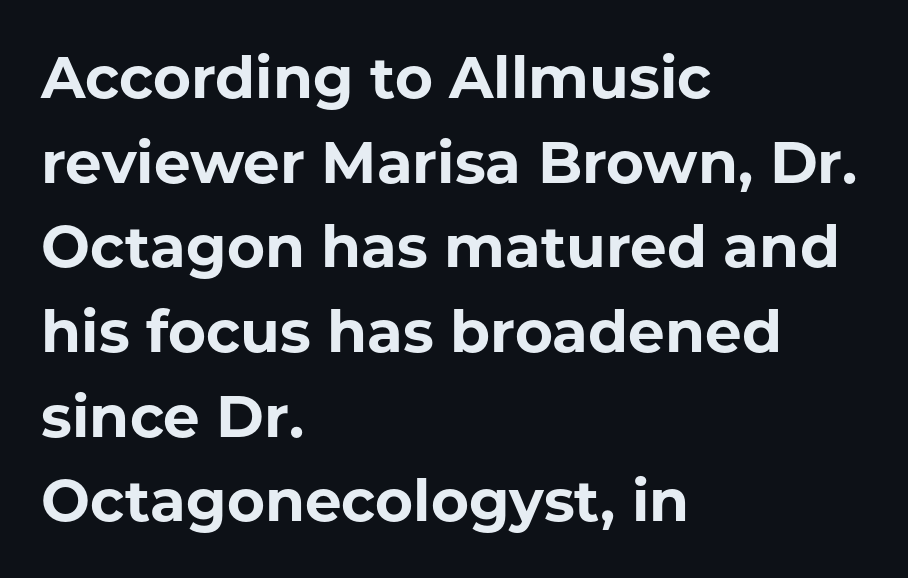
The image shows 58 px bold sans-serif type, upright; set left-aligned, normal line spacing (1.46x), normal letter spacing, not underlined; low stroke contrast and a medium x-height.
